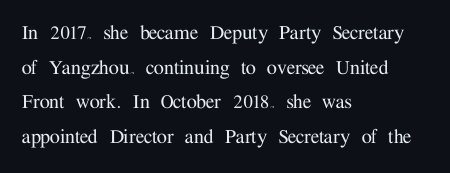
The image shows 23 px text type, upright; set left-aligned, normal line spacing (1.51x), normal letter spacing, not underlined.
